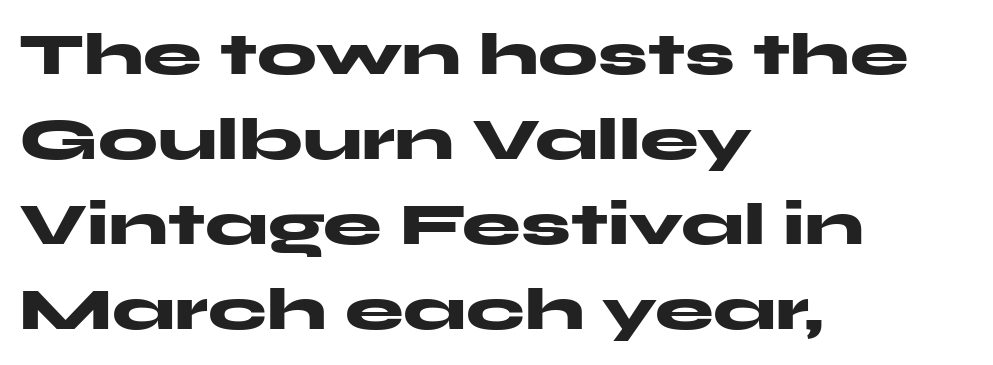
The face used here is proportionally spaced, like ordinary book or web type. Quick note: not italic, upright. Nobody drew a line under any word here. Reading down the column, the eye jumps a familiar distance to each next line. Each line starts at the same left margin while the right side varies.
